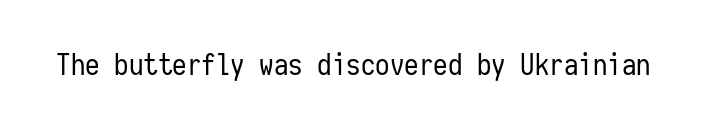
{"serif": "no", "italic": "no", "bold": "no", "weight": "regular", "width": "condensed", "stroke_contrast": "low", "x_height": "medium", "monospaced": "yes", "underline": "no", "letter_spacing": "normal", "letter_spacing_em": 0.0, "glyph_px": 29}
